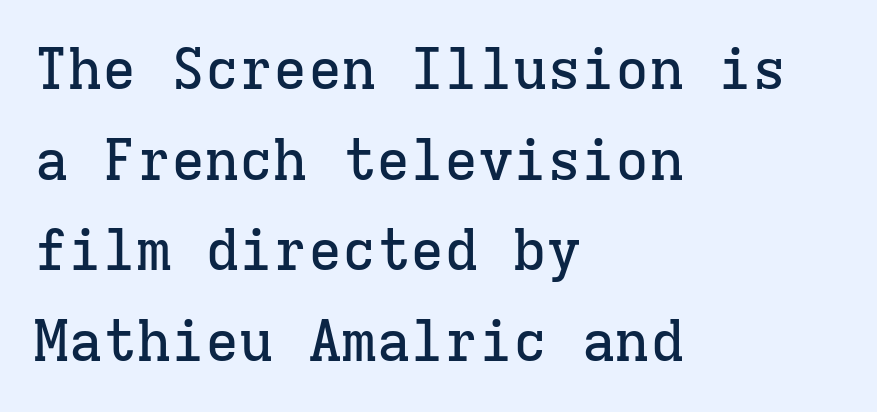
The image shows 57 px serif type, upright, monospaced; set left-aligned, normal line spacing (1.59x), normal letter spacing, not underlined; low stroke contrast and a medium x-height.
